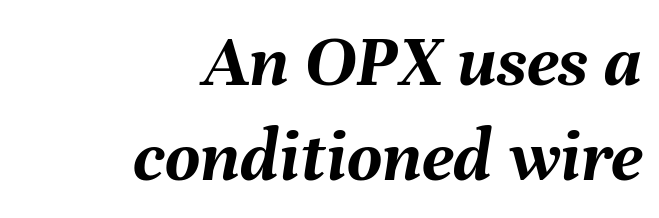
In terms of leading, this rendering sits right in the middle. Right-aligned paragraph, ragged on the left. The glyphs look as if they've been sheared to an angle. The passage shown has conventional tracking throughout. Underline: absent.
